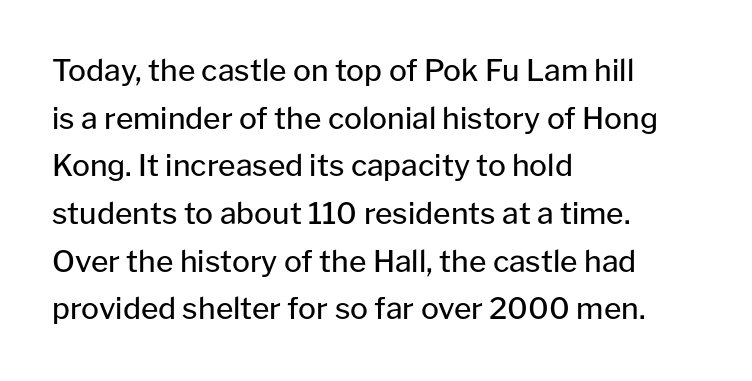
Q: Is the text bold? A: No.
Q: Is the text italic (slanted)? A: No, it is upright.
Q: Is the typeface a serif or a sans-serif typeface? A: Sans-serif.
Q: Is the text underlined? A: No.
Q: How is the paragraph aligned? A: Left-aligned.
Q: Is the spacing between letters normal or unusually wide? A: Normal.
Q: Is the spacing between lines tight, normal or loose? A: Normal.
Q: Width (condensed, normal, or wide)? A: Normal.
Q: Stroke contrast? A: Low.
Q: x-height? A: Medium.
Q: Monospaced? A: No.
